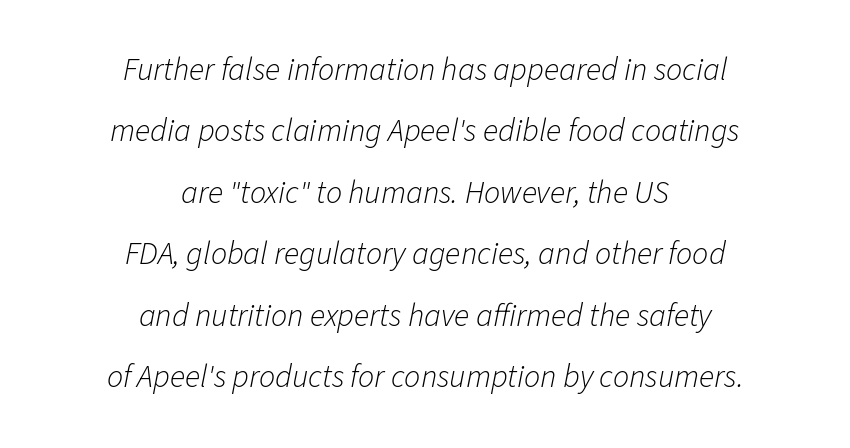
Spacing verdict: proportional, widths tailored to each character. You can tell it's italic because the verticals aren't actually vertical. The weight would be labelled regular, book, light, or lighter still. Horizontal alignment here is central, giving a formal, balanced look. The zone under the glyphs is completely vacant. Baseline-to-baseline distance is far greater than the letter height.
